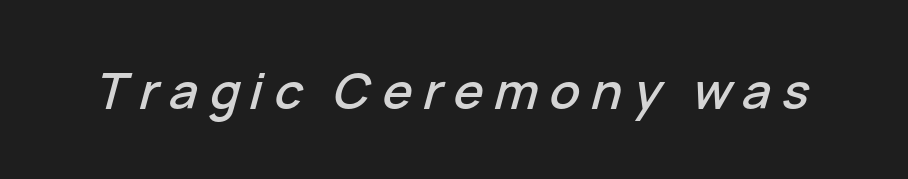
Q: Is the text italic (slanted)? A: Yes, it leans right by about 15 degrees.
Q: Is the text underlined? A: No.
Q: Is the spacing between letters normal or unusually wide? A: Unusually wide.
Q: Width (condensed, normal, or wide)? A: Normal.
Q: Stroke contrast? A: Low.
Q: x-height? A: Medium.
Q: Monospaced? A: No.
